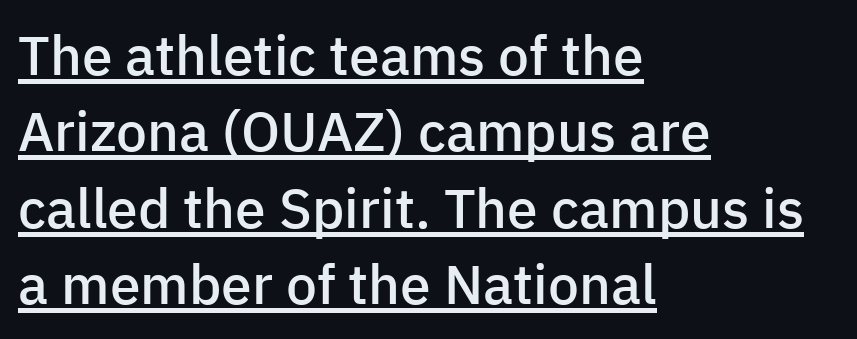
The image shows 55 px semibold sans-serif type, upright; set left-aligned, normal line spacing (1.39x), normal letter spacing, underlined; low stroke contrast and a medium x-height.
